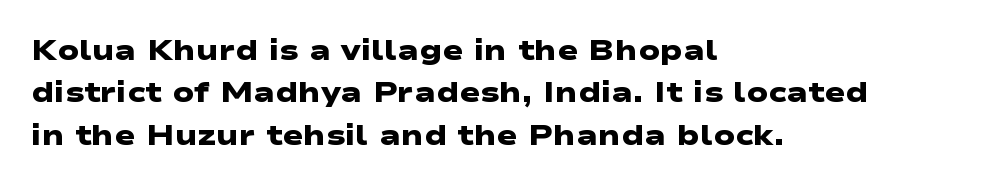
{"serif": "no", "bold": "yes", "weight": "heavy", "width": "wide", "stroke_contrast": "low", "x_height": "medium", "monospaced": "no", "underline": "no", "align": "left", "line_spacing": "normal", "line_spacing_ratio": 1.51, "letter_spacing": "normal", "letter_spacing_em": 0.0, "glyph_px": 28}
